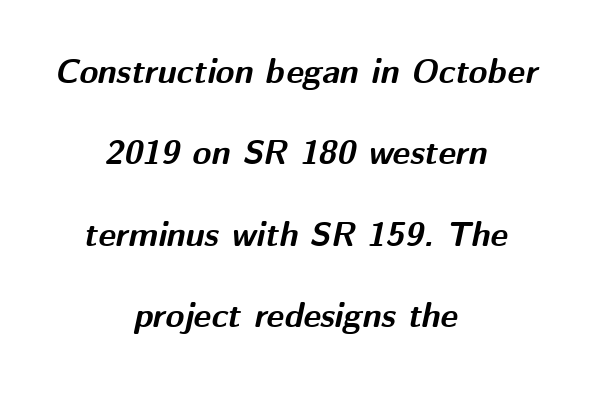
Q: Is the text bold? A: Yes.
Q: Is the text italic (slanted)? A: Yes, it leans right by about 12 degrees.
Q: Is the text underlined? A: No.
Q: How is the paragraph aligned? A: Centered.
Q: Is the spacing between letters normal or unusually wide? A: Normal.
Q: Is the spacing between lines tight, normal or loose? A: Loose.
Q: Width (condensed, normal, or wide)? A: Normal.
Q: Stroke contrast? A: Medium.
Q: x-height? A: Medium.
Q: Monospaced? A: No.
